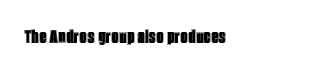
The image shows 21 px text type, upright; set normal letter spacing, not underlined.
